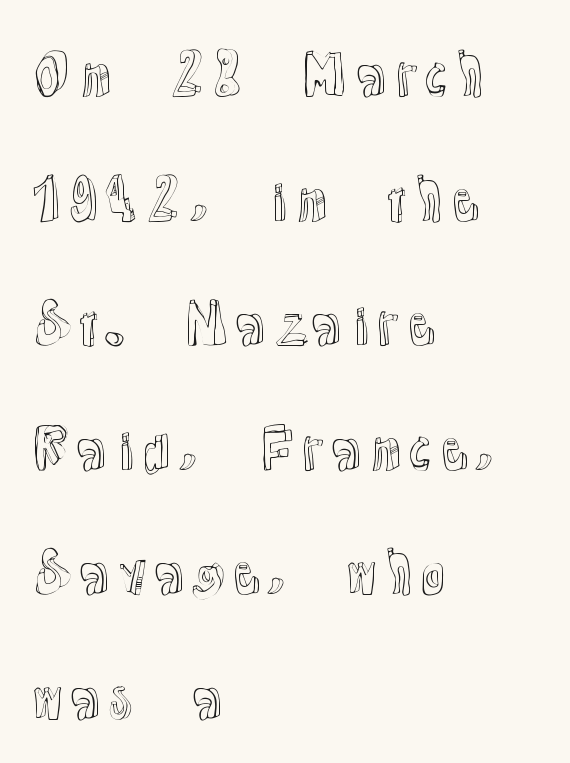
{"italic": "no", "width": "normal", "x_height": "medium", "monospaced": "no", "underline": "no", "align": "left", "line_spacing": "loose", "line_spacing_ratio": 2.35, "letter_spacing": "normal", "letter_spacing_em": 0.0, "glyph_px": 53}
